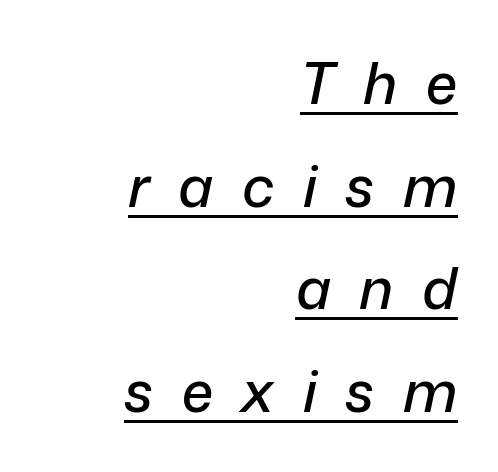
Q: Is the text italic (slanted)? A: Yes, it leans right by about 12 degrees.
Q: Is the text underlined? A: Yes.
Q: How is the paragraph aligned? A: Right-aligned.
Q: Is the spacing between letters normal or unusually wide? A: Unusually wide.
Q: Width (condensed, normal, or wide)? A: Normal.
Q: Stroke contrast? A: Low.
Q: x-height? A: Medium.
Q: Monospaced? A: No.
